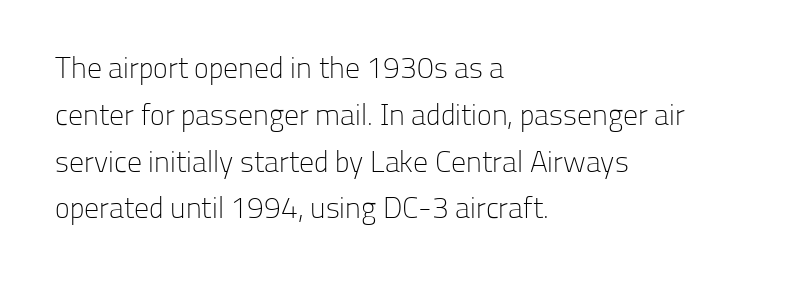
{"serif": "no", "italic": "no", "bold": "no", "weight": "light", "width": "normal", "stroke_contrast": "low", "x_height": "medium", "monospaced": "no", "underline": "no", "align": "left", "line_spacing": "normal", "line_spacing_ratio": 1.56, "letter_spacing": "normal", "letter_spacing_em": 0.0, "glyph_px": 30}
